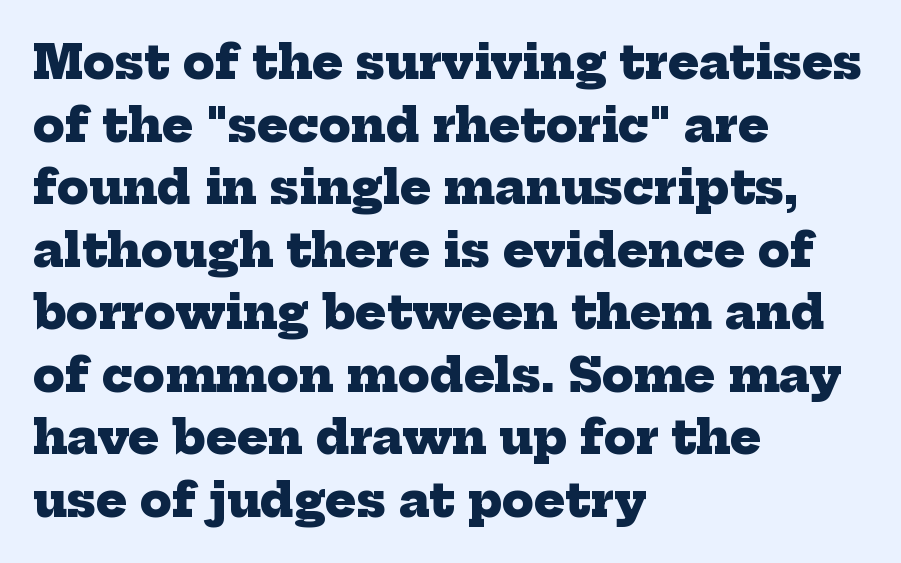
Look at the tracking — it's just the regular setting, nothing added. Letters rest on an invisible, unmarked baseline. This sample has the flowing, uneven cadence of proportional lettering. Is the block centered? No — it sits flush against the left margin. Observe the serifs anchoring each vertical stroke in this sample.
